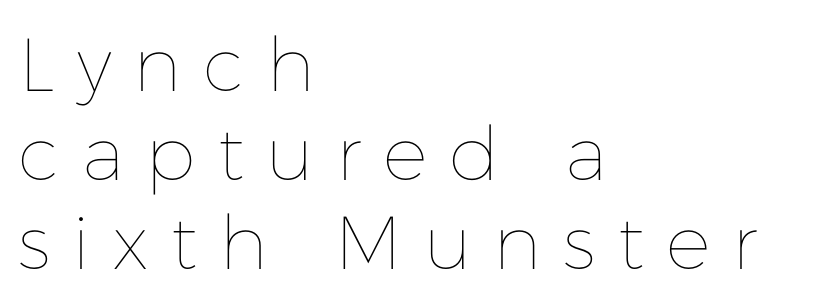
If you drew a ruler down the left edge, every line would touch it. Vertical strokes here are truly vertical. Short note: letters widely spaced. Check the space under the baseline: it is left empty. No heavy texture on the line: the type isn't bold.
